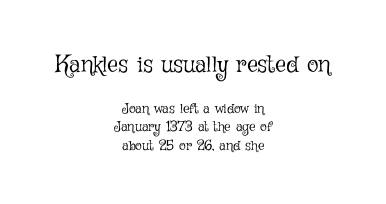
The image shows 24 px text type, upright; set centered, normal line spacing (1.32x), normal letter spacing, not underlined; the first (top) block is 1.71x larger.
